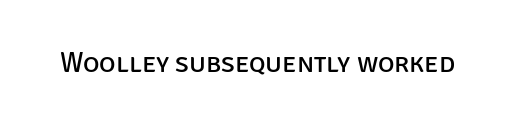
Letter spacing: default. Upright lettering throughout. Stems here are at most as thick as an everyday book face. In terms of letterform style, serifs are entirely absent. Looks like regular typesetting: each glyph gets only the width it needs. The words here are not underlined.
